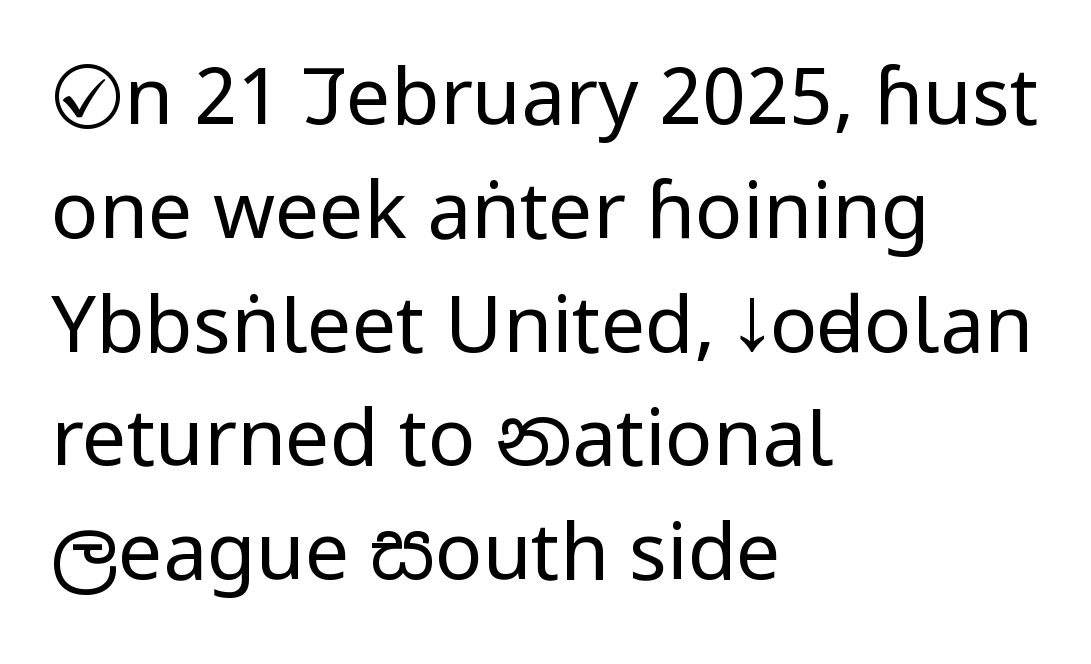
The image shows 79 px regular-weight, condensed sans-serif type, upright; set left-aligned, normal line spacing (1.44x), normal letter spacing, not underlined; low stroke contrast and a large x-height.
